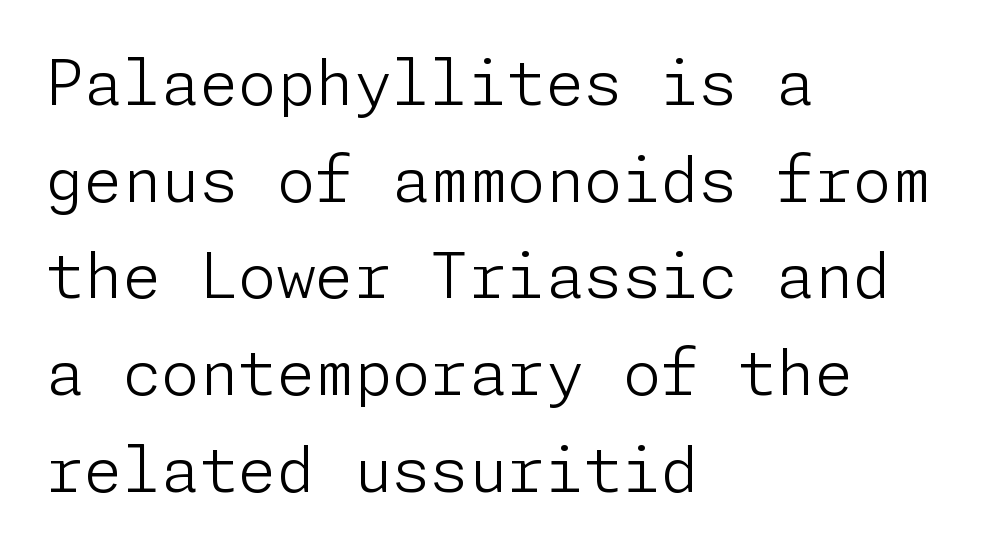
Horizontal alignment here is leftward, the default for most running prose. One glance says typical: line gaps are just what's usual. Font category for this specimen: sans-serif. It's the straight-up-and-down kind of type.
